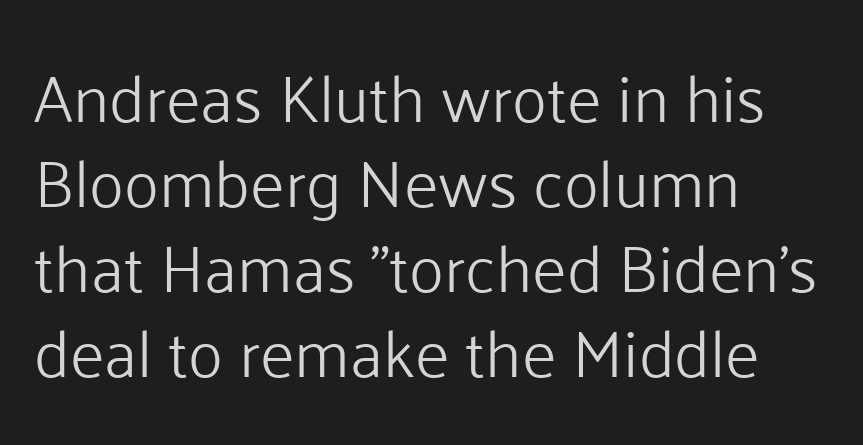
Q: Is the text bold? A: No.
Q: Is the text italic (slanted)? A: No, it is upright.
Q: Is the typeface a serif or a sans-serif typeface? A: Sans-serif.
Q: Is the text underlined? A: No.
Q: How is the paragraph aligned? A: Left-aligned.
Q: Is the spacing between letters normal or unusually wide? A: Normal.
Q: Is the spacing between lines tight, normal or loose? A: Normal.
Q: Width (condensed, normal, or wide)? A: Normal.
Q: Stroke contrast? A: Low.
Q: x-height? A: Medium.
Q: Monospaced? A: No.
